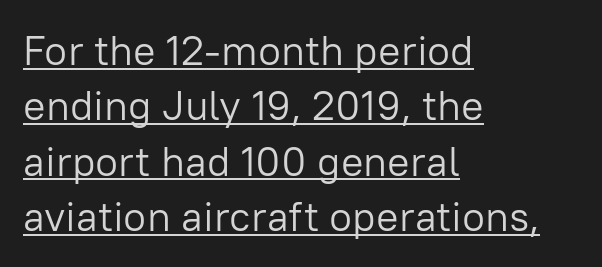
Default kerning and tracking; the words read as compact shapes. Nothing sits at the stroke ends, so this counts as sans-serif. These lines are rendered in a variable-pitch font. These lines sit exactly where default settings would place them. A rule runs beneath these lines of type.
